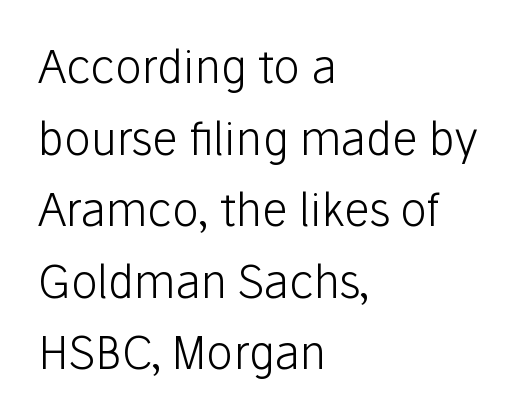
On a weight scale, this lands at 450 or below. Plain, unruled lines of type. Where is the straight margin? On the left. Leading matches the norm, producing a regular column.
